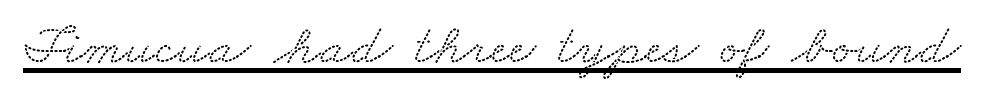
The image shows 57 px wide serif type; set normal letter spacing, underlined; low stroke contrast and a small x-height.
